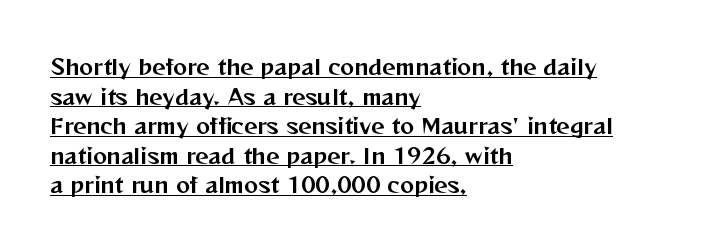
The image shows 21 px text type, upright; set left-aligned, normal line spacing (1.41x), normal letter spacing, underlined.
